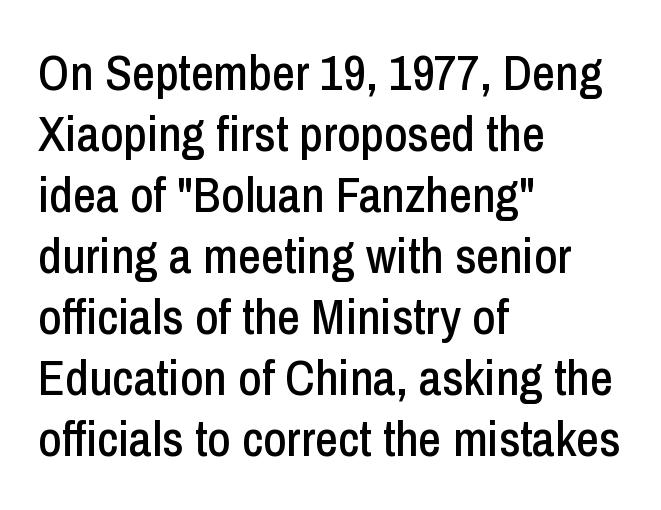
The setting favours the left margin, as ordinary paragraphs usually do. The rendering shows plain stroke endings on the letterforms — a sans-serif design. Any mark beneath the type? The region is blank. This sample has the flowing, uneven cadence of proportional lettering.
